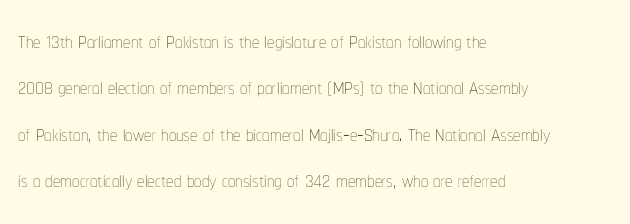
Q: Is the text bold? A: No.
Q: Is the text italic (slanted)? A: No, it is upright.
Q: Is the text underlined? A: No.
Q: How is the paragraph aligned? A: Left-aligned.
Q: Is the spacing between letters normal or unusually wide? A: Normal.
Q: Is the spacing between lines tight, normal or loose? A: Normal.
Q: Width (condensed, normal, or wide)? A: Condensed.
Q: Stroke contrast? A: Low.
Q: x-height? A: Medium.
Q: Monospaced? A: No.
